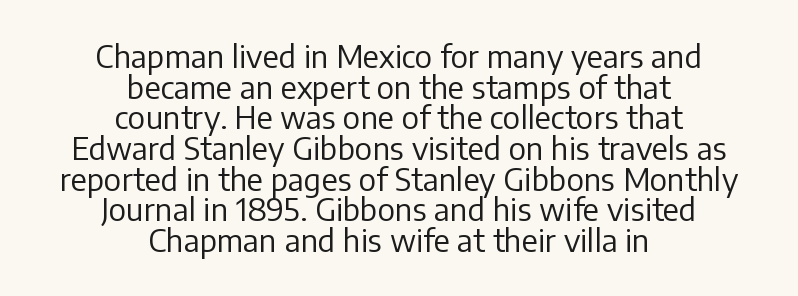
{"serif": "no", "italic": "no", "bold": "no", "weight": "regular", "width": "normal", "stroke_contrast": "low", "x_height": "medium", "monospaced": "no", "underline": "no", "align": "center", "line_spacing": "tight", "line_spacing_ratio": 0.99, "letter_spacing": "normal", "letter_spacing_em": 0.0, "glyph_px": 31}
